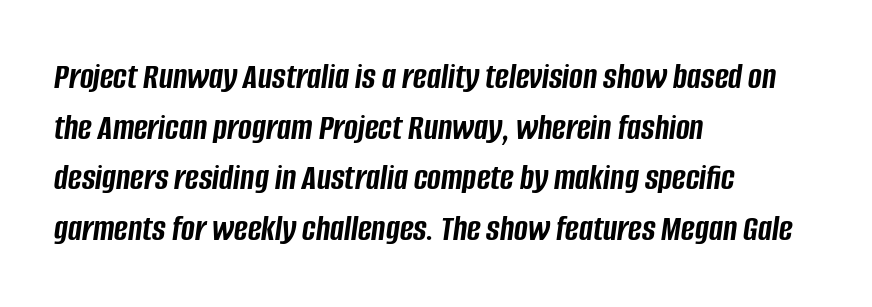
The image shows 37 px semibold, condensed type, italic (leaning right); set left-aligned, normal line spacing (1.37x), normal letter spacing, not underlined; low stroke contrast and a large x-height.
